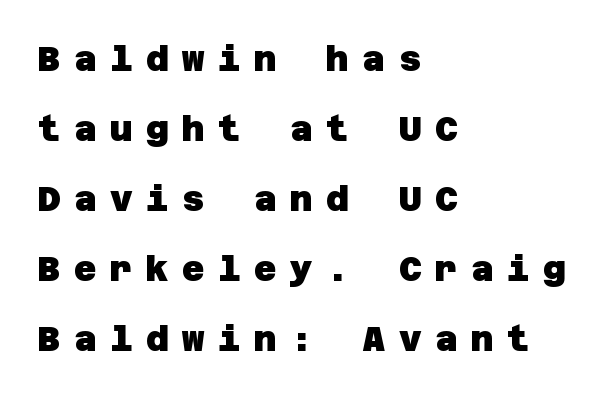
{"serif": "no", "bold": "yes", "weight": "heavy", "width": "normal", "stroke_contrast": "low", "x_height": "large", "underline": "no", "align": "left", "line_spacing": "loose", "line_spacing_ratio": 2.0, "letter_spacing": "wide", "letter_spacing_em": 0.38, "glyph_px": 35}
